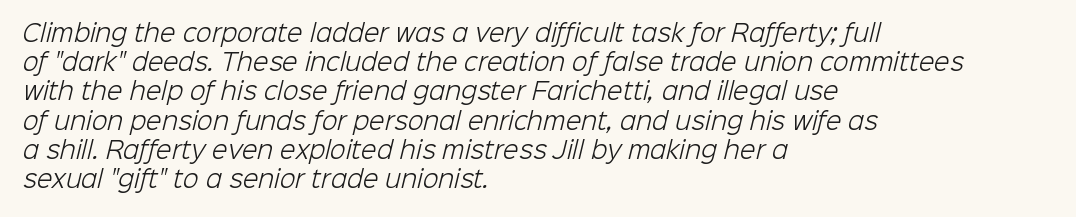
These lines keep a tight, regular rhythm from letter to letter. The weight tops out at a normal text grade. The passage is arranged the way most books set body copy — flush left. A typesetter would call this leading conventional body-copy spacing. The baseline area is clear.
